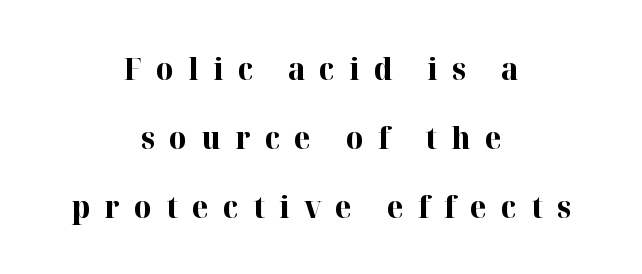
{"serif": "yes", "italic": "no", "bold": "yes", "weight": "bold", "width": "normal", "stroke_contrast": "high", "x_height": "medium", "monospaced": "no", "underline": "no", "align": "center", "line_spacing": "loose", "line_spacing_ratio": 2.3, "letter_spacing": "wide", "letter_spacing_em": 0.48, "glyph_px": 30}
